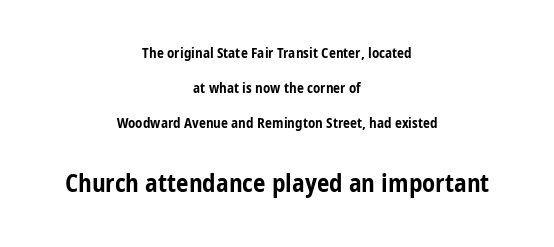
Q: Is the text bold? A: Yes.
Q: Is the text italic (slanted)? A: No, it is upright.
Q: Is the text underlined? A: No.
Q: How is the paragraph aligned? A: Centered.
Q: Is the spacing between letters normal or unusually wide? A: Normal.
Q: Is the spacing between lines tight, normal or loose? A: Loose.
Q: Which block of text is set in a larger size, the first (top) or the second (bottom)? A: The second (bottom) one.
